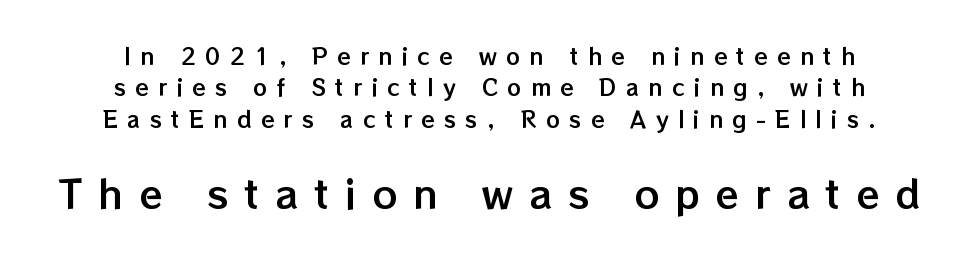
The image shows 38 px text type, upright; set centered, normal line spacing (1.43x), unusually wide letter spacing (+0.42 em), not underlined; the second (bottom) block is 1.73x larger; low stroke contrast and a medium x-height.
